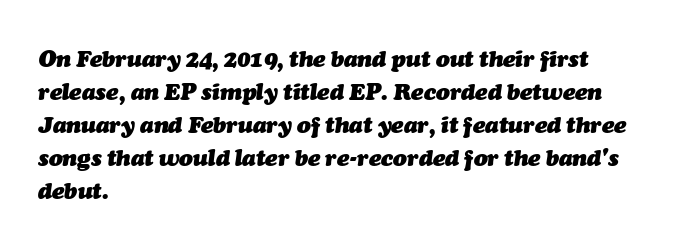
{"italic": "yes", "lean": "right", "slant_degrees": 7, "bold": "yes", "underline": "no", "align": "left", "line_spacing": "normal", "line_spacing_ratio": 1.43, "letter_spacing": "normal", "letter_spacing_em": 0.0, "glyph_px": 23}
